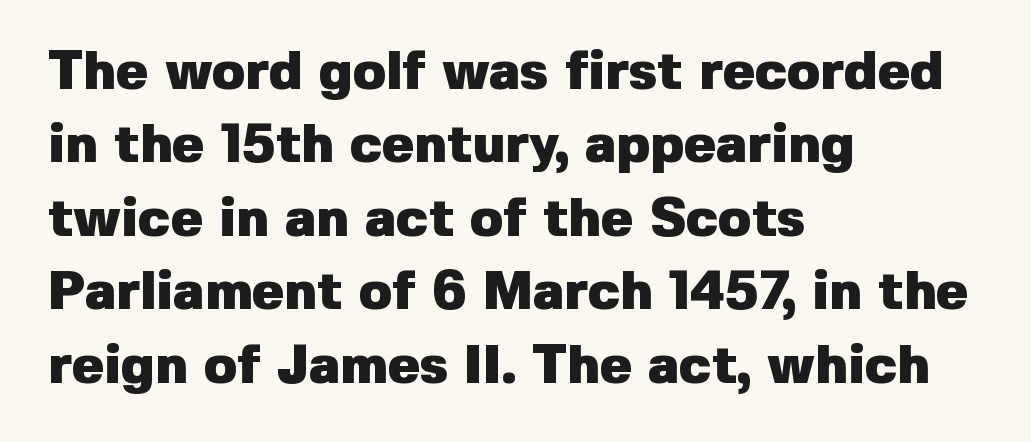
{"serif": "no", "italic": "no", "bold": "yes", "weight": "heavy", "width": "normal", "stroke_contrast": "low", "x_height": "medium", "monospaced": "no", "underline": "no", "align": "left", "line_spacing": "normal", "line_spacing_ratio": 1.36, "letter_spacing": "normal", "letter_spacing_em": 0.0, "glyph_px": 54}
